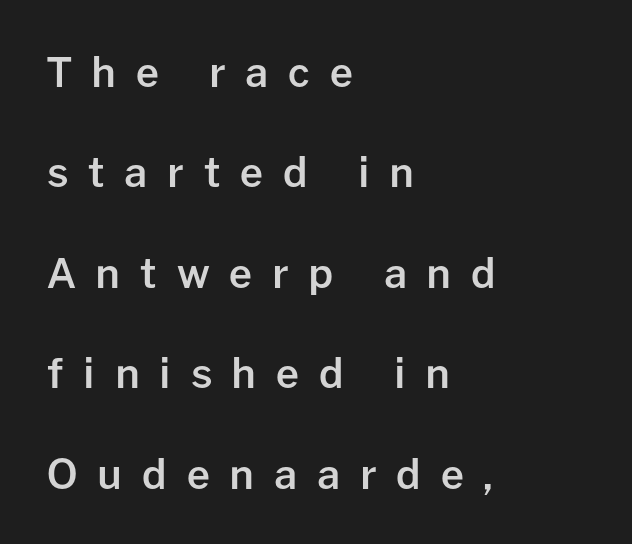
Q: Is the text bold? A: Semi-bold.
Q: Is the text italic (slanted)? A: No, it is upright.
Q: Is the typeface a serif or a sans-serif typeface? A: Sans-serif.
Q: Is the text underlined? A: No.
Q: How is the paragraph aligned? A: Left-aligned.
Q: Is the spacing between letters normal or unusually wide? A: Unusually wide.
Q: Is the spacing between lines tight, normal or loose? A: Loose.
Q: Width (condensed, normal, or wide)? A: Normal.
Q: Stroke contrast? A: Low.
Q: x-height? A: Medium.
Q: Monospaced? A: No.
